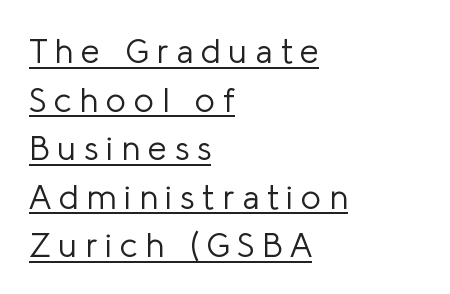
The image shows 34 px light sans-serif type, upright; set left-aligned, normal line spacing (1.43x), unusually wide letter spacing (+0.23 em), underlined; low stroke contrast and a medium x-height.
